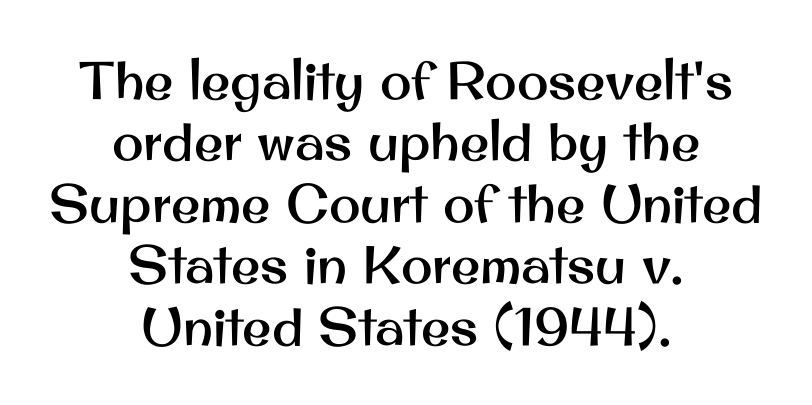
{"serif": "no", "italic": "no", "width": "normal", "stroke_contrast": "medium", "x_height": "small", "monospaced": "no", "underline": "no", "align": "center", "line_spacing_ratio": 1.16, "letter_spacing": "normal", "letter_spacing_em": 0.0, "glyph_px": 53}
